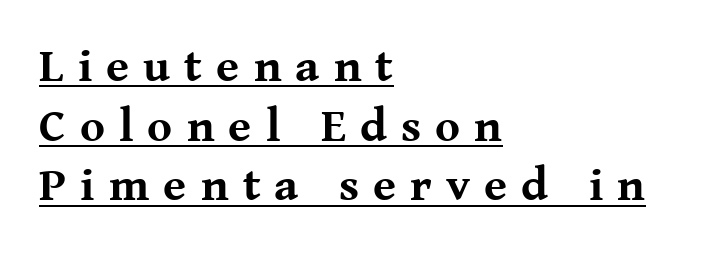
Ascenders rise straight up at ninety degrees. The specimen includes a rule beneath the text block's lines. Letterform terminals end in serifs throughout the passage. Whoever set this chose a conventional vertical rhythm.
